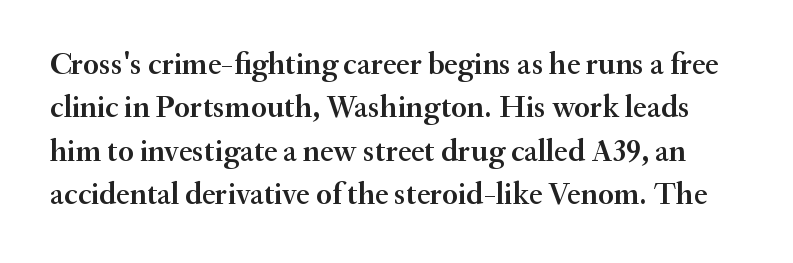
Q: Is the text bold? A: Semi-bold.
Q: Is the text italic (slanted)? A: No, it is upright.
Q: Is the typeface a serif or a sans-serif typeface? A: Serif.
Q: Is the text underlined? A: No.
Q: Is the spacing between letters normal or unusually wide? A: Normal.
Q: Is the spacing between lines tight, normal or loose? A: Normal.
Q: Width (condensed, normal, or wide)? A: Normal.
Q: Stroke contrast? A: Medium.
Q: x-height? A: Small.
Q: Monospaced? A: No.
